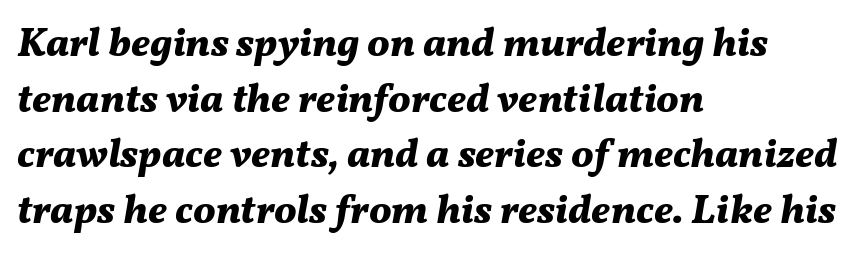
The image shows 40 px bold type, italic (leaning right); set left-aligned, normal line spacing (1.39x), normal letter spacing, not underlined; medium stroke contrast and a medium x-height.
